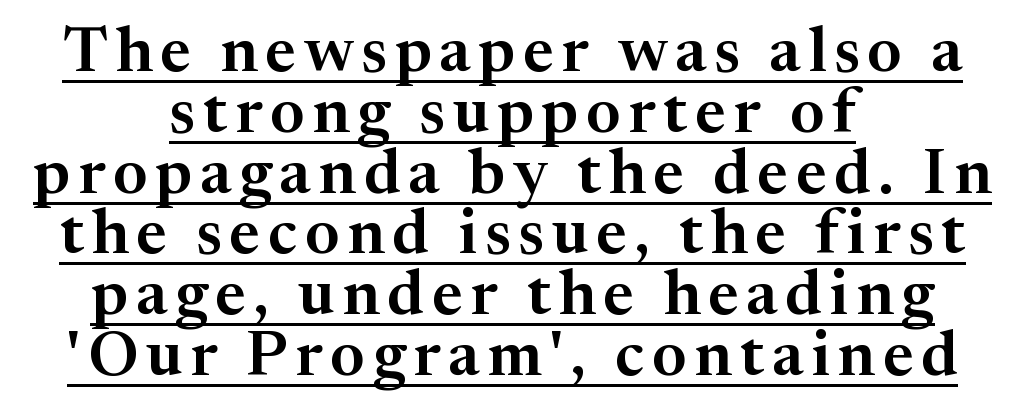
The image shows 64 px serif type, upright; set centered, tight line spacing (0.95x), underlined; medium stroke contrast and a medium x-height.
